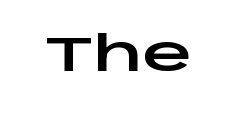
The image shows 49 px wide sans-serif type, upright; set normal letter spacing, not underlined; low stroke contrast and a large x-height.
